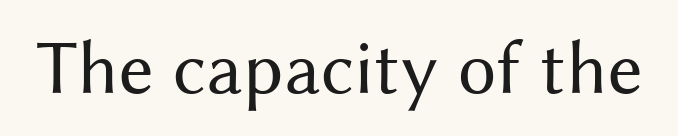
Ascenders rise straight up at ninety degrees. Standard letterfit; no display-style spreading of the glyphs. Unmarked baselines from the first word to the last. Looks like regular typesetting: each glyph gets only the width it needs.
